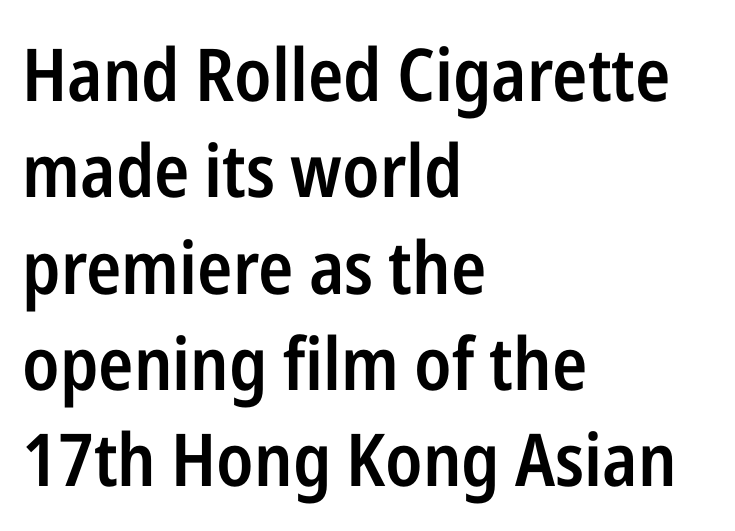
{"serif": "no", "italic": "no", "bold": "semi", "weight": "semibold", "width": "condensed", "stroke_contrast": "low", "x_height": "medium", "monospaced": "no", "underline": "no", "align": "left", "line_spacing": "normal", "line_spacing_ratio": 1.32, "letter_spacing": "normal", "letter_spacing_em": 0.0, "glyph_px": 73}
